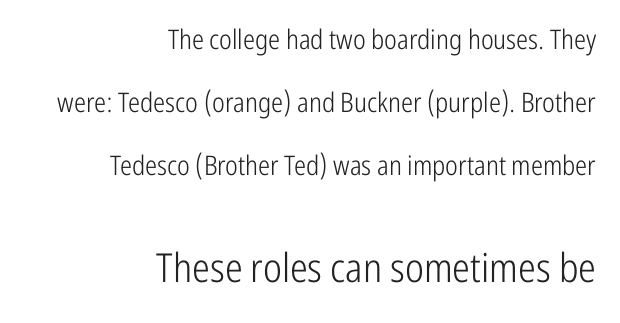
Q: Is the text bold? A: No.
Q: Is the text italic (slanted)? A: No, it is upright.
Q: Is the typeface a serif or a sans-serif typeface? A: Sans-serif.
Q: Is the text underlined? A: No.
Q: How is the paragraph aligned? A: Right-aligned.
Q: Is the spacing between letters normal or unusually wide? A: Normal.
Q: Is the spacing between lines tight, normal or loose? A: Loose.
Q: Which block of text is set in a larger size, the first (top) or the second (bottom)? A: The second (bottom) one.
Q: Width (condensed, normal, or wide)? A: Condensed.
Q: Stroke contrast? A: Low.
Q: x-height? A: Medium.
Q: Monospaced? A: No.
